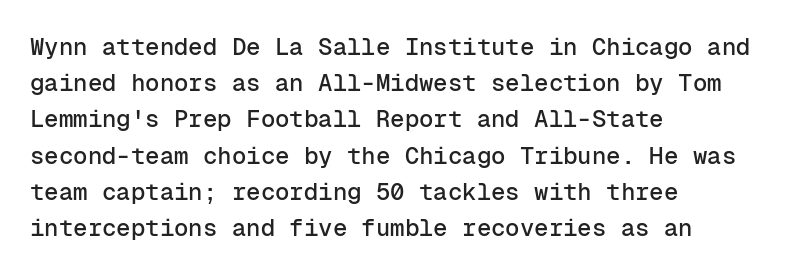
The image shows 24 px text type, upright; set left-aligned, normal line spacing (1.51x), normal letter spacing, not underlined.
